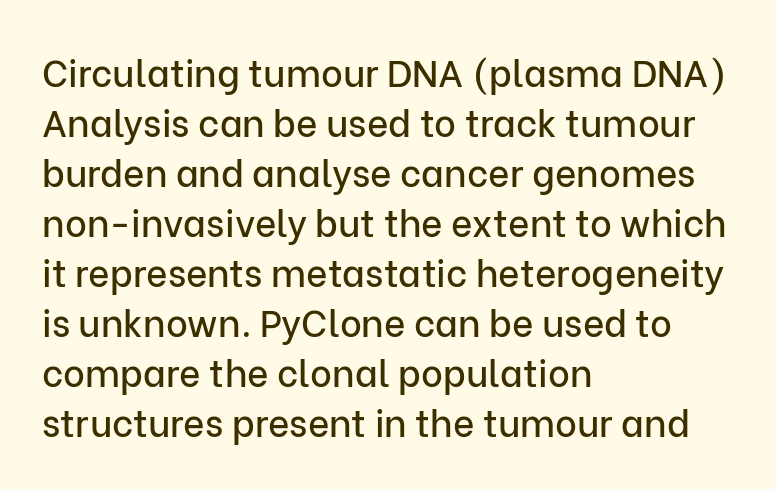
The image shows 37 px sans-serif type, upright; set left-aligned, normal line spacing (1.35x), normal letter spacing, not underlined; low stroke contrast and a medium x-height.
